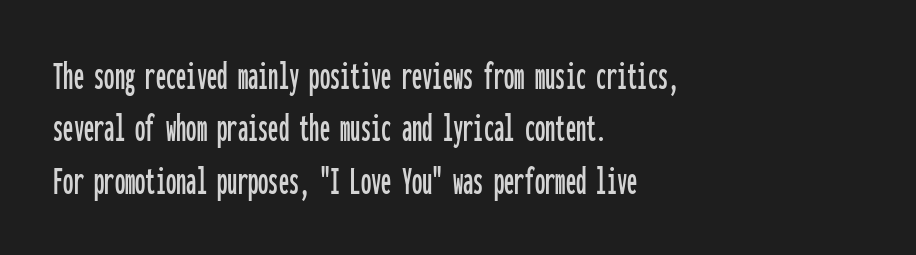
The image shows 41 px condensed sans-serif type, upright, monospaced; set left-aligned, normal line spacing (1.28x), normal letter spacing, not underlined; low stroke contrast and a medium x-height.
